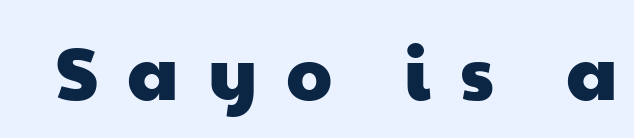
Q: Is the typeface a serif or a sans-serif typeface? A: Sans-serif.
Q: Is the text underlined? A: No.
Q: Is the spacing between letters normal or unusually wide? A: Unusually wide.
Q: Width (condensed, normal, or wide)? A: Wide.
Q: Stroke contrast? A: Low.
Q: x-height? A: Medium.
Q: Monospaced? A: No.
